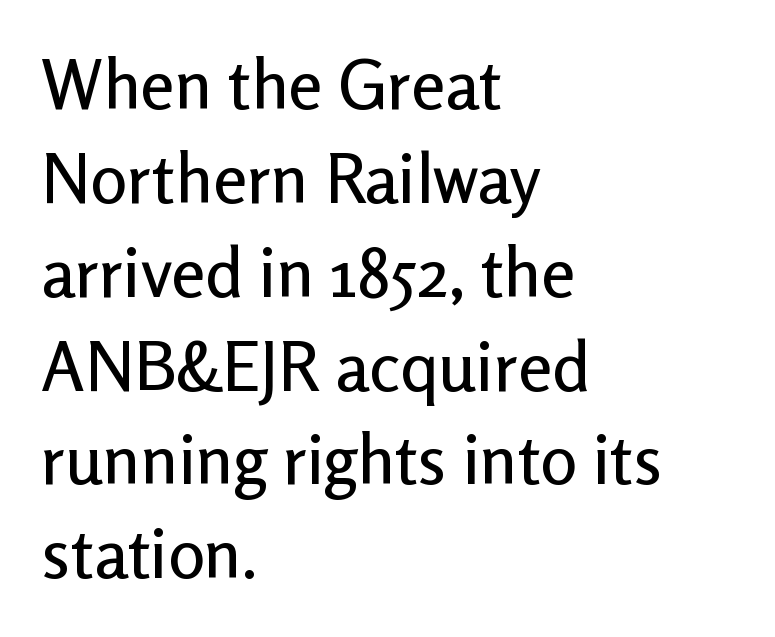
Q: Is the text italic (slanted)? A: No, it is upright.
Q: Is the typeface a serif or a sans-serif typeface? A: Sans-serif.
Q: Is the text underlined? A: No.
Q: How is the paragraph aligned? A: Left-aligned.
Q: Is the spacing between letters normal or unusually wide? A: Normal.
Q: Is the spacing between lines tight, normal or loose? A: Normal.
Q: Width (condensed, normal, or wide)? A: Normal.
Q: Stroke contrast? A: Low.
Q: x-height? A: Medium.
Q: Monospaced? A: No.
